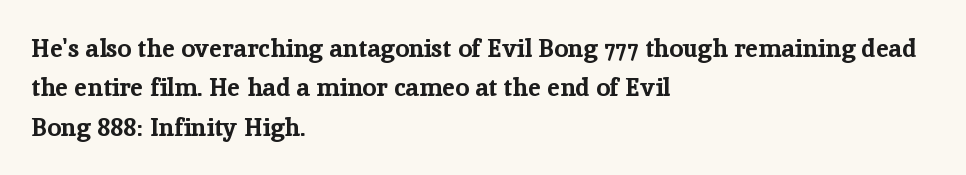
Evenly set lines give the paragraph a standard silhouette. Glance below the letters and you will spot only blank space. Typeset ragged right — the left edge is the straight one. This sample uses plain, unmodified letter spacing. Style check: upright. I'd describe the lettering as bold — thick and assertive.
